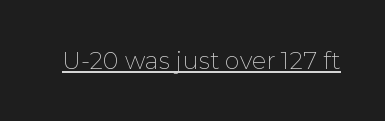
The image shows 24 px text type, upright; set normal letter spacing, underlined.
